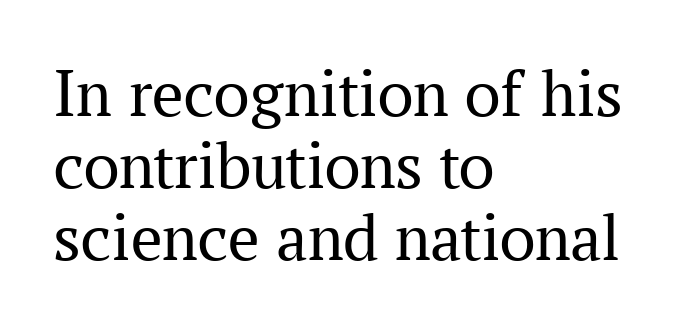
The line-height multiplier appears low, near solid setting. The words here are not underlined. Which margin do the lines hug? The left one — the right edge is uneven. The passage shown has conventional tracking throughout. Look at the bottom of the vertical strokes: they flare into serifs here. This sample uses an upright cut, with every glyph sitting square on the baseline.
